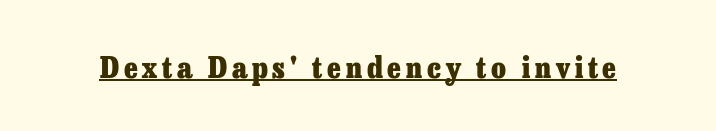
Q: Is the text bold? A: Yes.
Q: Is the text italic (slanted)? A: No, it is upright.
Q: Is the typeface a serif or a sans-serif typeface? A: Serif.
Q: Is the text underlined? A: Yes.
Q: Width (condensed, normal, or wide)? A: Normal.
Q: Stroke contrast? A: Low.
Q: x-height? A: Medium.
Q: Monospaced? A: No.
